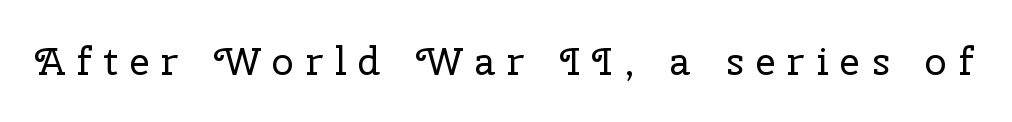
The image shows 39 px regular-weight serif type, upright; set unusually wide letter spacing (+0.31 em), not underlined; low stroke contrast and a medium x-height.
